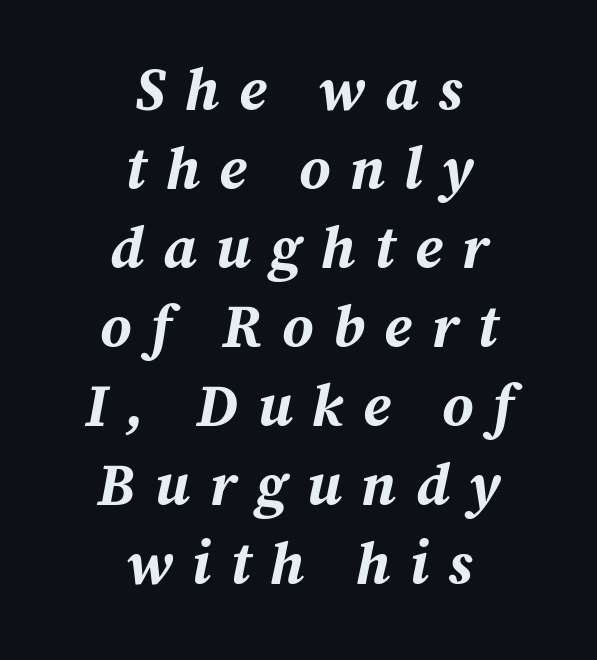
The leading is moderate, giving the passage an even texture. The space beneath each line is pristine and unruled. The tracking jumps out immediately: characters are airy and widely separated. Italic? Definitely — the glyphs are oblique. The passage shown is typed in a proportional face where columns would drift.
